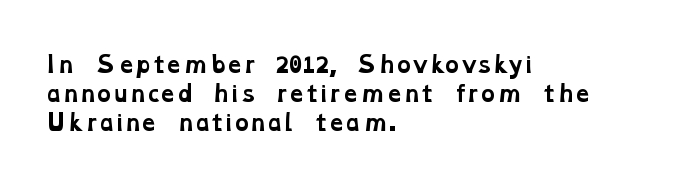
Set as a true bold cut, around the 700 mark. How would I describe the line gaps? Plain and ordinary. The lines are quadded left. Descenders hang freely into open space. Characters follow at the spacing the type designer built in.
